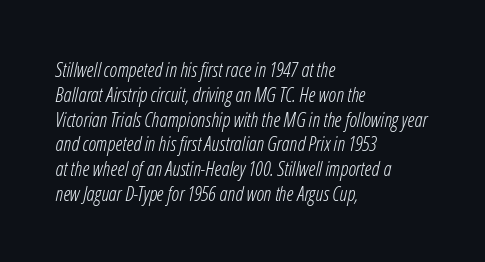
The image shows 20 px text type, italic (leaning right); set left-aligned, line spacing 1.24x, normal letter spacing, not underlined.
